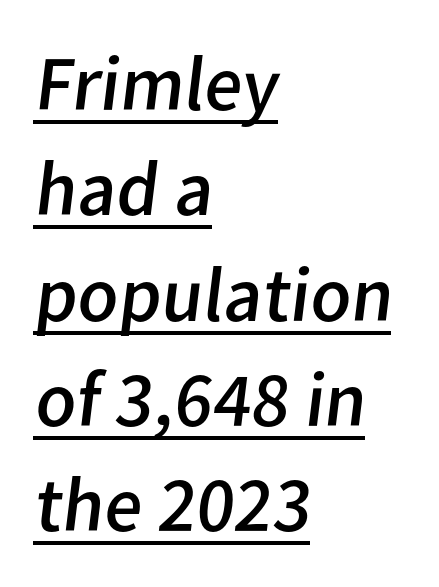
{"serif": "no", "bold": "no", "weight": "regular", "width": "normal", "stroke_contrast": "low", "x_height": "medium", "monospaced": "no", "underline": "yes", "align": "left", "line_spacing": "normal", "line_spacing_ratio": 1.35, "letter_spacing": "normal", "letter_spacing_em": 0.0, "glyph_px": 78}
